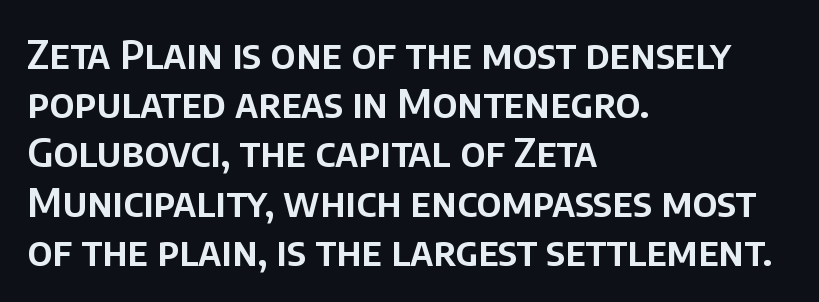
The image shows 40 px sans-serif type, upright; set left-aligned, line spacing 1.23x, normal letter spacing, not underlined; low stroke contrast and a large x-height.
